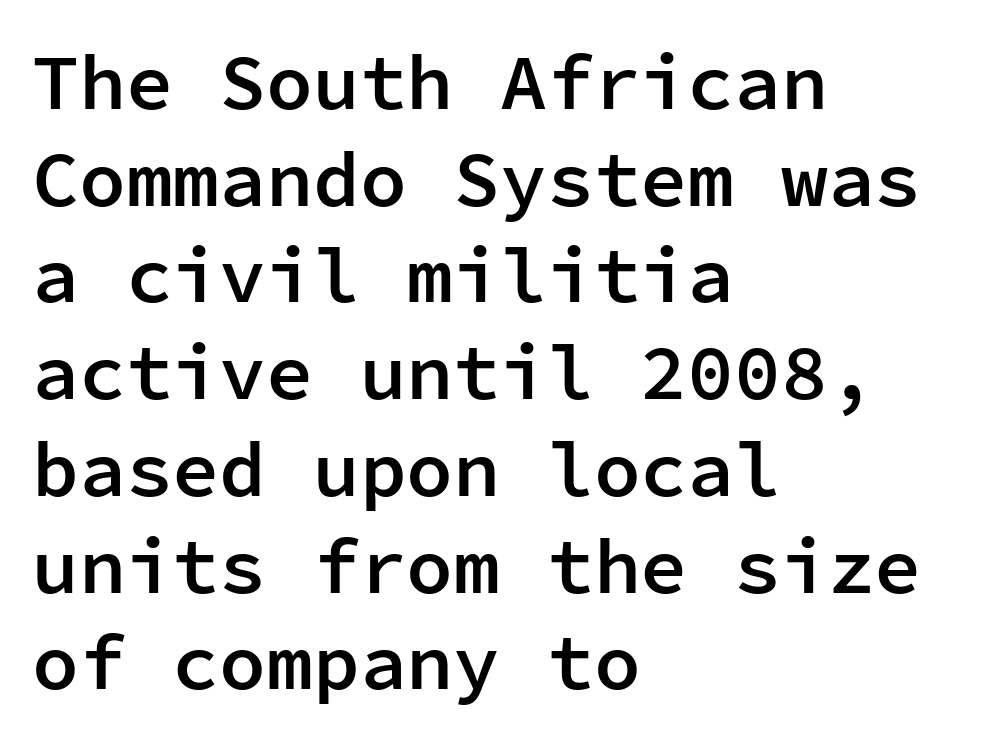
{"serif": "no", "italic": "no", "bold": "semi", "weight": "semibold", "width": "normal", "stroke_contrast": "low", "x_height": "medium", "monospaced": "yes", "underline": "no", "align": "left", "line_spacing_ratio": 1.24, "letter_spacing": "normal", "letter_spacing_em": 0.0, "glyph_px": 78}
